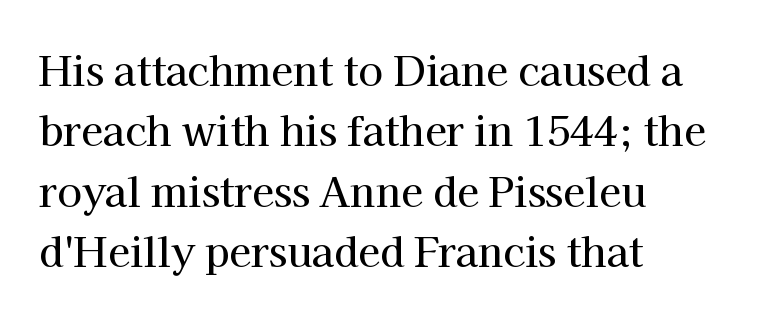
Q: Is the text italic (slanted)? A: No, it is upright.
Q: Is the typeface a serif or a sans-serif typeface? A: Serif.
Q: Is the text underlined? A: No.
Q: How is the paragraph aligned? A: Left-aligned.
Q: Is the spacing between letters normal or unusually wide? A: Normal.
Q: Is the spacing between lines tight, normal or loose? A: Normal.
Q: Width (condensed, normal, or wide)? A: Normal.
Q: Stroke contrast? A: High.
Q: x-height? A: Medium.
Q: Monospaced? A: No.
